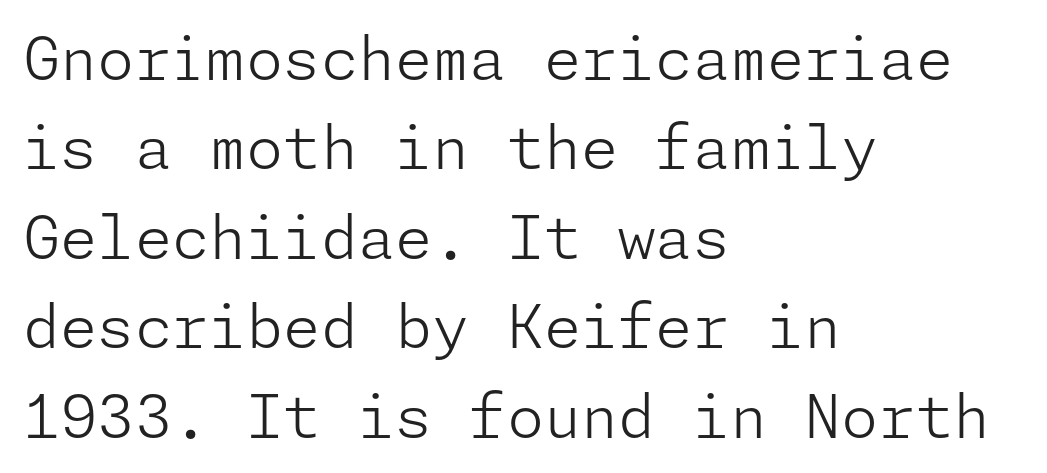
The image shows 60 px light sans-serif type, upright; set left-aligned, normal line spacing (1.49x), normal letter spacing, not underlined; low stroke contrast and a medium x-height.
